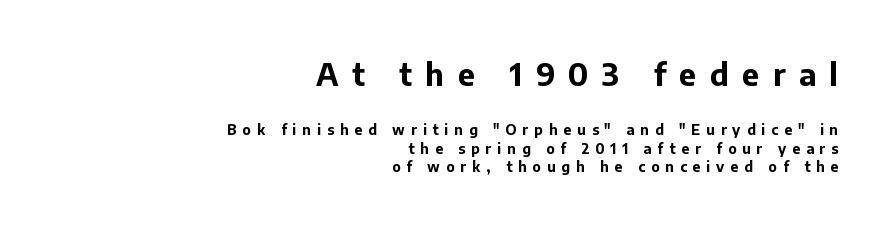
The image shows 31 px bold sans-serif type, upright; set right-aligned, normal line spacing (1.33x), unusually wide letter spacing (+0.43 em), not underlined; the first (top) block is 2.21x larger; low stroke contrast and a medium x-height.
